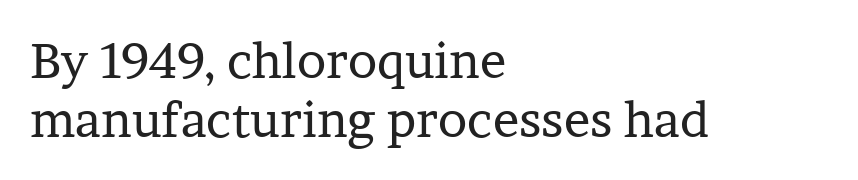
Q: Is the text bold? A: No.
Q: Is the text italic (slanted)? A: No, it is upright.
Q: Is the typeface a serif or a sans-serif typeface? A: Serif.
Q: Is the text underlined? A: No.
Q: How is the paragraph aligned? A: Left-aligned.
Q: Is the spacing between letters normal or unusually wide? A: Normal.
Q: Width (condensed, normal, or wide)? A: Normal.
Q: Stroke contrast? A: Low.
Q: x-height? A: Medium.
Q: Monospaced? A: No.
